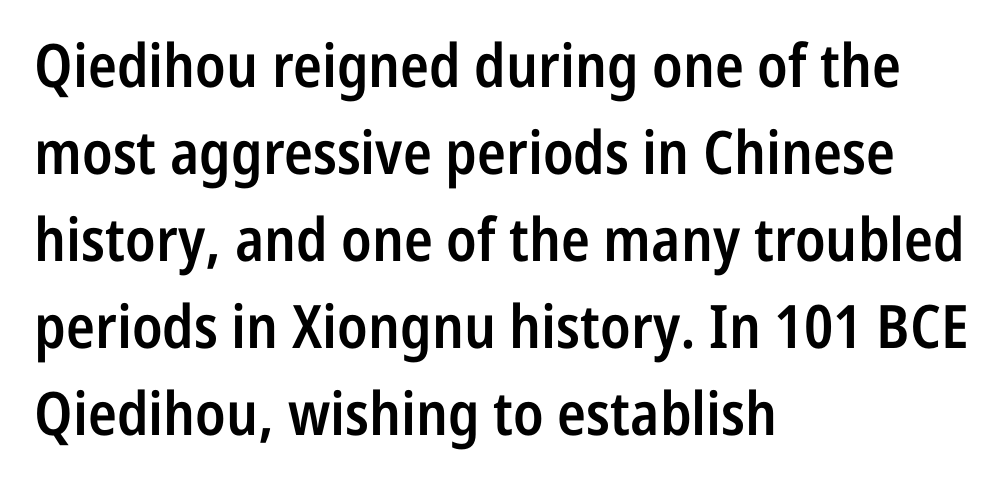
The face used here is rendered with its standard letterfit. The face used here is a semibold: visibly heavier than regular, lighter than bold. Classification — sans serif. Every stem runs plumb, perpendicular to the baseline. The compositor pushed each line to the left boundary. Descender tails drop into unmarked territory.
